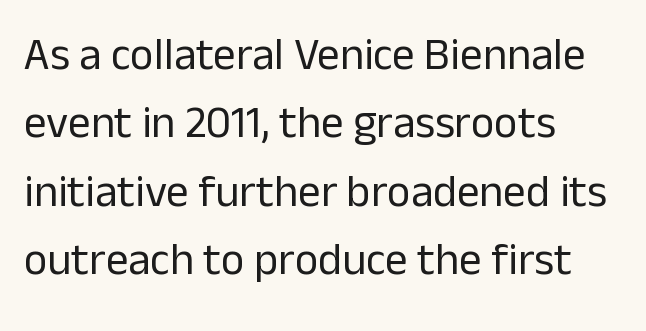
Q: Is the text bold? A: No.
Q: Is the text italic (slanted)? A: No, it is upright.
Q: Is the typeface a serif or a sans-serif typeface? A: Sans-serif.
Q: Is the text underlined? A: No.
Q: How is the paragraph aligned? A: Left-aligned.
Q: Is the spacing between letters normal or unusually wide? A: Normal.
Q: Is the spacing between lines tight, normal or loose? A: Normal.
Q: Width (condensed, normal, or wide)? A: Normal.
Q: Stroke contrast? A: Low.
Q: x-height? A: Medium.
Q: Monospaced? A: No.
